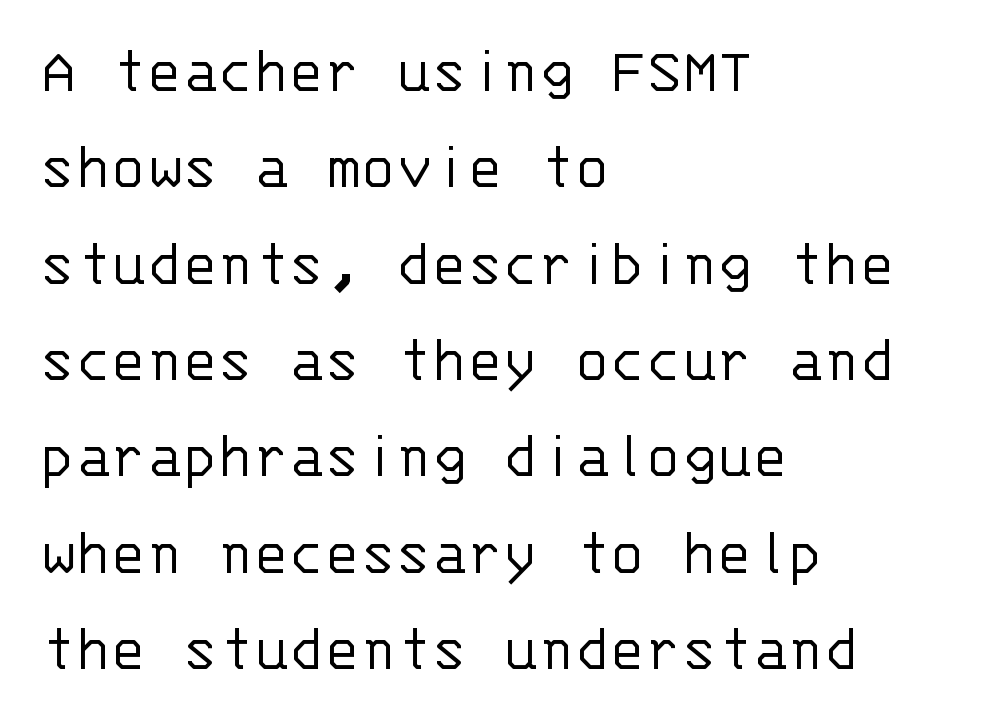
Q: Is the text bold? A: No.
Q: Is the text italic (slanted)? A: No, it is upright.
Q: Is the typeface a serif or a sans-serif typeface? A: Sans-serif.
Q: Is the text underlined? A: No.
Q: How is the paragraph aligned? A: Left-aligned.
Q: Is the spacing between letters normal or unusually wide? A: Normal.
Q: Is the spacing between lines tight, normal or loose? A: Normal.
Q: Width (condensed, normal, or wide)? A: Normal.
Q: Stroke contrast? A: Low.
Q: x-height? A: Large.
Q: Monospaced? A: Yes.
